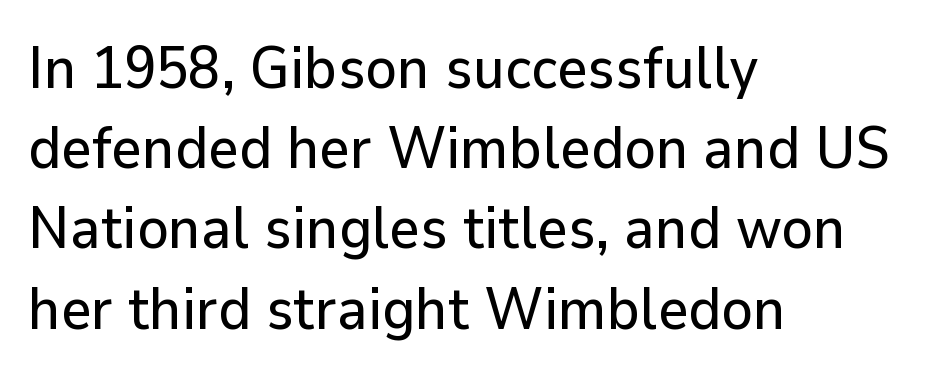
The image shows 59 px sans-serif type, upright; set left-aligned, normal line spacing (1.36x), normal letter spacing, not underlined; low stroke contrast and a medium x-height.
